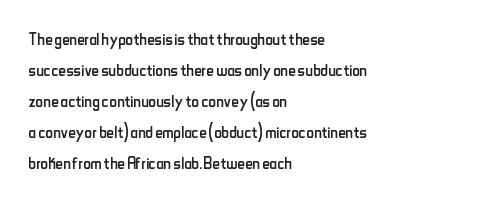
No chunkiness to these letters — they're not bold. The area under the type is left untouched. This rendering uses left alignment, leaving the right contour irregular. The font's upright variant was chosen for this text. Compared with typical body copy, the letter spacing here is the same.
